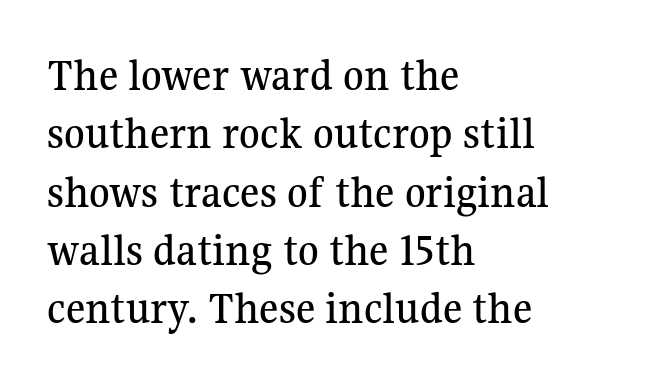
{"serif": "yes", "italic": "no", "width": "normal", "stroke_contrast": "medium", "x_height": "medium", "monospaced": "no", "underline": "no", "align": "left", "line_spacing_ratio": 1.24, "letter_spacing": "normal", "letter_spacing_em": 0.0, "glyph_px": 47}
